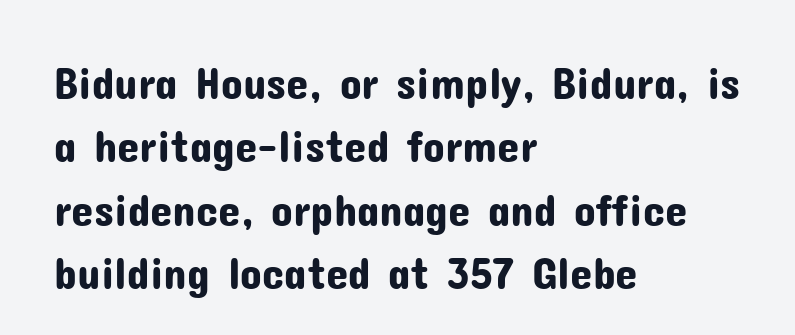
{"serif": "no", "italic": "no", "width": "normal", "stroke_contrast": "low", "x_height": "medium", "monospaced": "no", "underline": "no", "align": "left", "line_spacing": "normal", "line_spacing_ratio": 1.41, "letter_spacing": "normal", "letter_spacing_em": 0.0, "glyph_px": 45}
